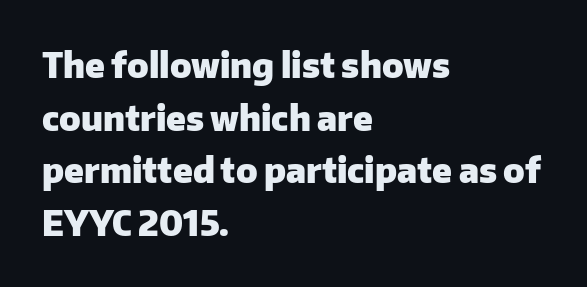
The image shows 34 px heavy sans-serif type, upright; set left-aligned, normal line spacing (1.55x), normal letter spacing, not underlined; low stroke contrast and a medium x-height.
